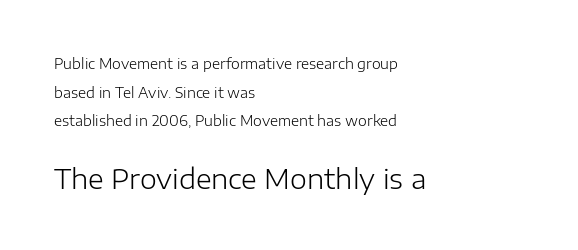
Compare the two chunks: the lower has the greater cap height. The strip under each line holds only bare page. Compared with a typical body face, this is equally light or lighter still. Does the lettering tilt? It doesn't — this is upright. How would I describe the line gaps? Wide and relaxed.
